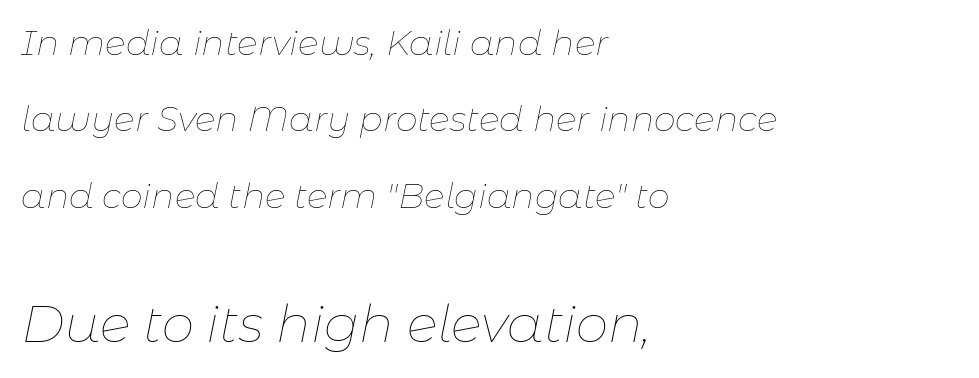
Q: Is the text bold? A: No.
Q: Is the text italic (slanted)? A: Yes, it leans right by about 11 degrees.
Q: Is the text underlined? A: No.
Q: How is the paragraph aligned? A: Left-aligned.
Q: Is the spacing between letters normal or unusually wide? A: Normal.
Q: Is the spacing between lines tight, normal or loose? A: Loose.
Q: Which block of text is set in a larger size, the first (top) or the second (bottom)? A: The second (bottom) one.
Q: Width (condensed, normal, or wide)? A: Normal.
Q: Stroke contrast? A: Low.
Q: x-height? A: Medium.
Q: Monospaced? A: No.
